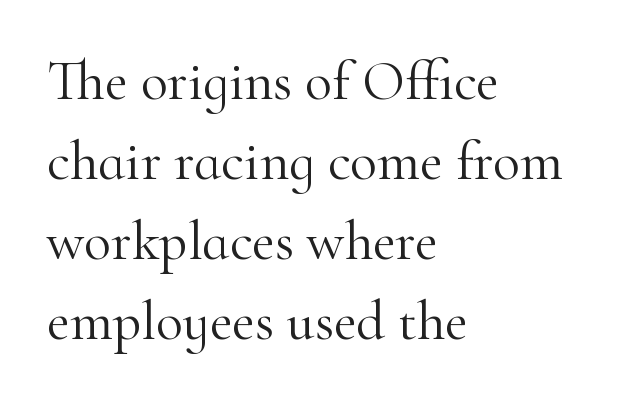
{"serif": "yes", "italic": "no", "bold": "no", "weight": "light", "width": "normal", "stroke_contrast": "high", "x_height": "small", "monospaced": "no", "underline": "no", "align": "left", "line_spacing": "normal", "line_spacing_ratio": 1.43, "letter_spacing": "normal", "letter_spacing_em": 0.0, "glyph_px": 56}
